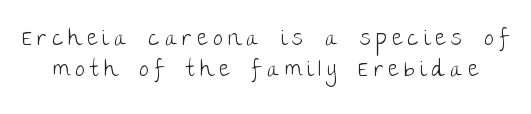
Q: Is the text bold? A: No.
Q: Is the text italic (slanted)? A: No, it is upright.
Q: Is the text underlined? A: No.
Q: Is the spacing between letters normal or unusually wide? A: Unusually wide.
Q: Is the spacing between lines tight, normal or loose? A: Normal.
